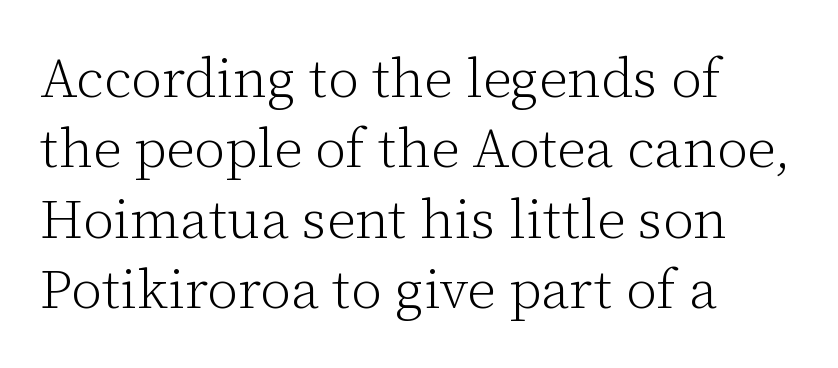
The image shows 55 px light serif type, upright; set left-aligned, normal line spacing (1.28x), normal letter spacing, not underlined; low stroke contrast and a medium x-height.
